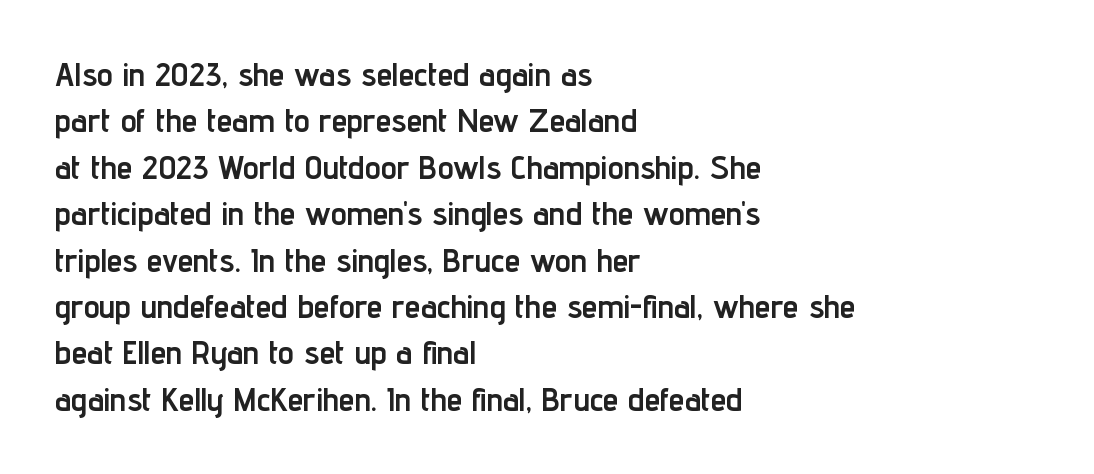
{"serif": "no", "italic": "no", "bold": "yes", "weight": "semibold", "width": "condensed", "stroke_contrast": "low", "x_height": "medium", "monospaced": "no", "underline": "no", "align": "left", "line_spacing": "normal", "line_spacing_ratio": 1.45, "letter_spacing": "normal", "letter_spacing_em": 0.0, "glyph_px": 32}
